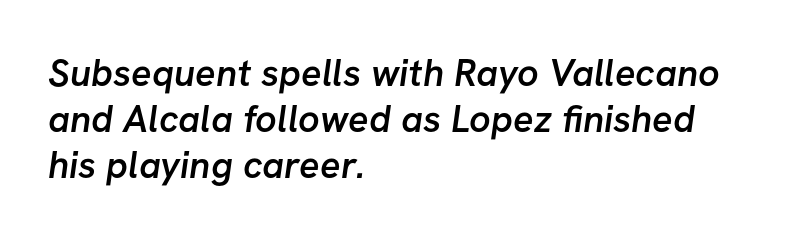
Q: Is the text bold? A: Semi-bold.
Q: Is the typeface a serif or a sans-serif typeface? A: Sans-serif.
Q: Is the text underlined? A: No.
Q: How is the paragraph aligned? A: Left-aligned.
Q: Is the spacing between letters normal or unusually wide? A: Normal.
Q: Width (condensed, normal, or wide)? A: Normal.
Q: Stroke contrast? A: Low.
Q: x-height? A: Medium.
Q: Monospaced? A: No.
